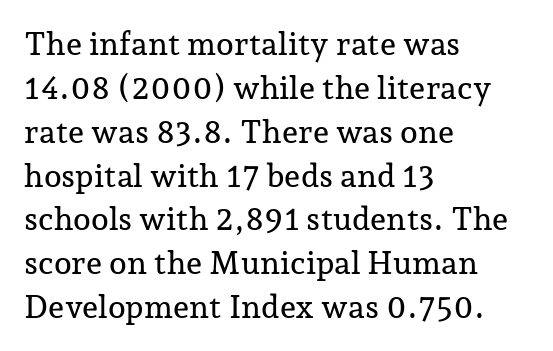
The image shows 32 px serif type, upright; set left-aligned, normal line spacing (1.37x), normal letter spacing, not underlined; low stroke contrast and a medium x-height.
